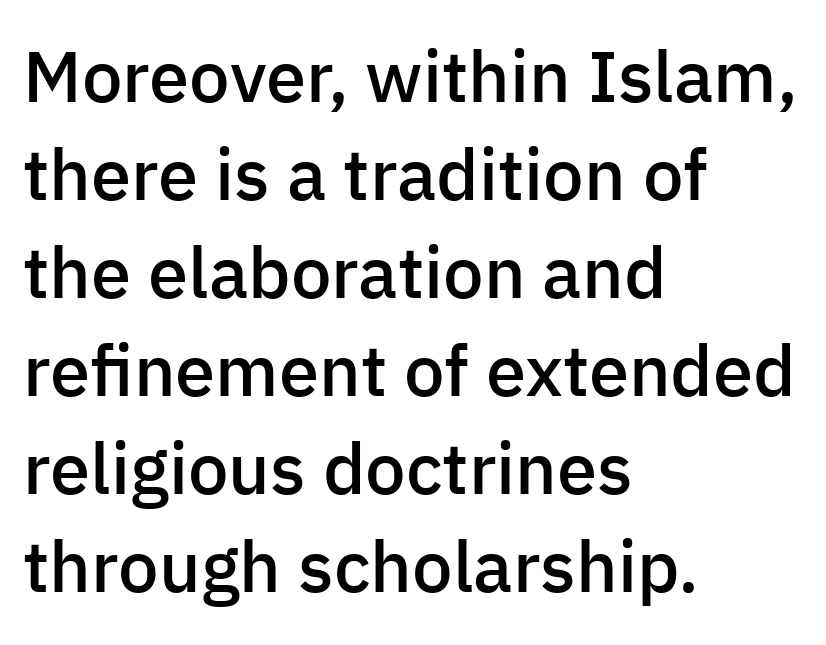
Q: Is the text bold? A: Semi-bold.
Q: Is the text italic (slanted)? A: No, it is upright.
Q: Is the typeface a serif or a sans-serif typeface? A: Sans-serif.
Q: Is the text underlined? A: No.
Q: How is the paragraph aligned? A: Left-aligned.
Q: Is the spacing between letters normal or unusually wide? A: Normal.
Q: Is the spacing between lines tight, normal or loose? A: Normal.
Q: Width (condensed, normal, or wide)? A: Normal.
Q: Stroke contrast? A: Low.
Q: x-height? A: Medium.
Q: Monospaced? A: No.
